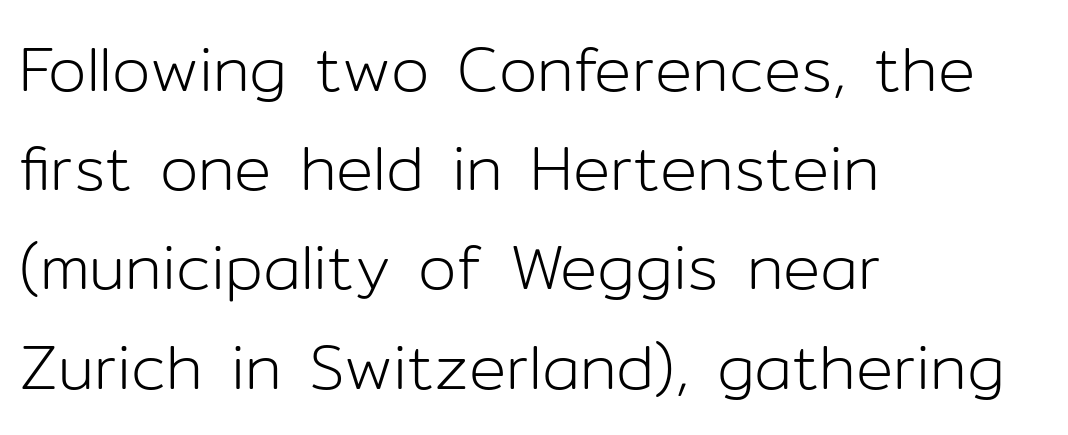
This sample is left-justified, so line endings fall wherever the words run out. The face used here is rendered with its standard letterfit. Weight: not bold — regular or lighter. Character widths vary here, with narrow letters taking less room than wide ones. Designer's note — italics off, roman on. Typographically, this falls in the sans-serif category.
